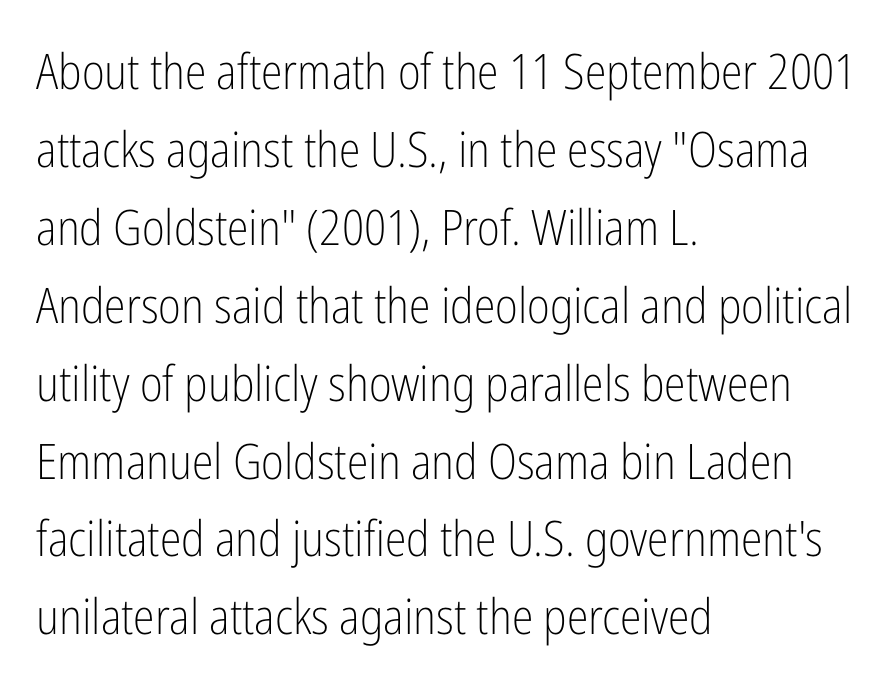
Q: Is the text bold? A: No.
Q: Is the text italic (slanted)? A: No, it is upright.
Q: Is the typeface a serif or a sans-serif typeface? A: Sans-serif.
Q: Is the text underlined? A: No.
Q: How is the paragraph aligned? A: Left-aligned.
Q: Is the spacing between letters normal or unusually wide? A: Normal.
Q: Is the spacing between lines tight, normal or loose? A: Normal.
Q: Width (condensed, normal, or wide)? A: Condensed.
Q: Stroke contrast? A: Low.
Q: x-height? A: Medium.
Q: Monospaced? A: No.
